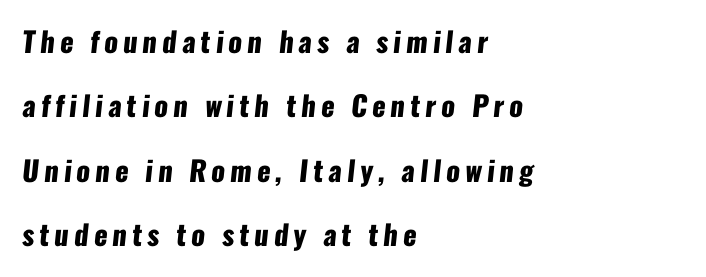
The typesetter chose a ragged-right arrangement here. Proportional: the letters do not fall into vertical columns. The space between consecutive lines is lavish. Stroke terminals: plain, sans-serif. The rendering uses a bold face; every stroke is thick and dark.
